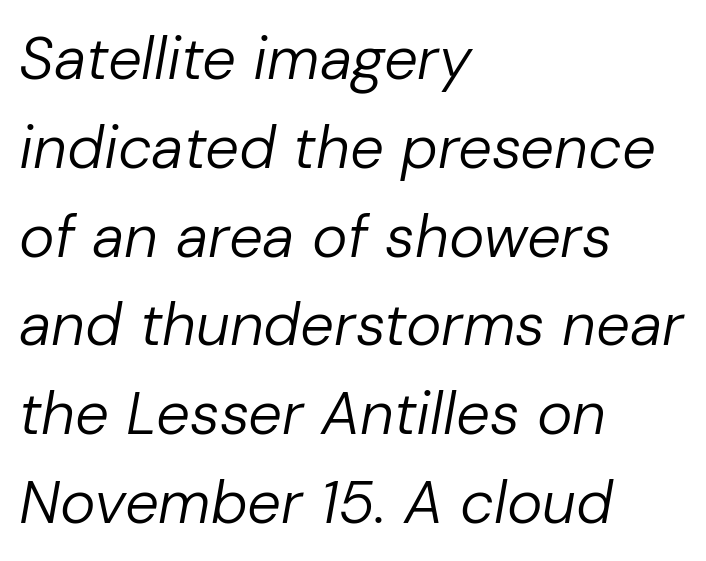
The compositor pushed each line to the left boundary. The gap between lines stays unmarked. These lines were composed using italics. Weight: in the light-to-regular range.
